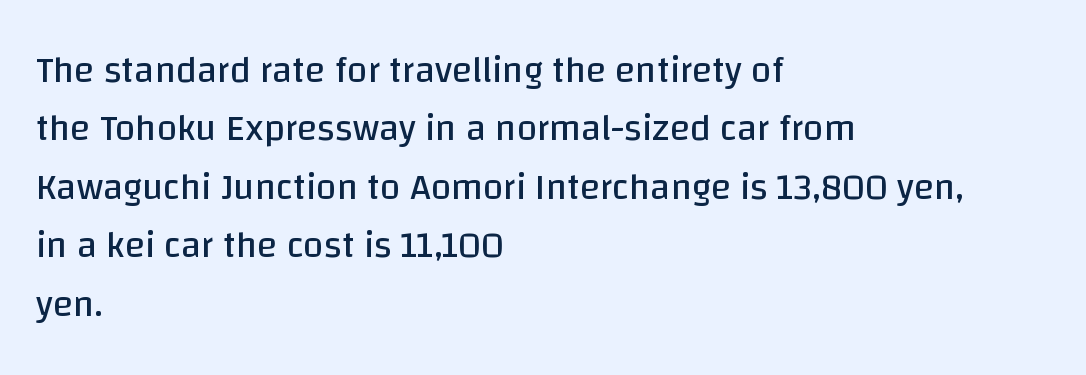
The lettering holds an erect, upright posture throughout. The letters sit at their default tracking, neither squeezed nor spread. These lines sit exactly where default settings would place them. Stems here are at most as thick as an everyday book face. Check the space under the baseline: it is left empty.
